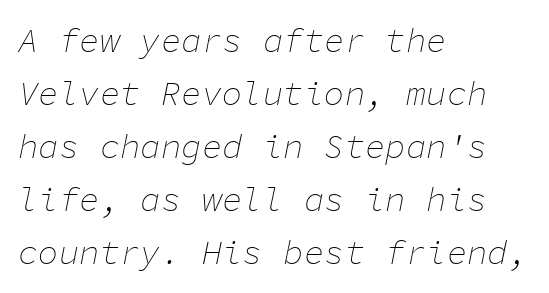
Regarding leading, the lines here are spaced in the standard way. You can tell it's italic because the verticals aren't actually vertical. A student would call this left alignment; a typographer would say flush left, rag right. The area under the type is left untouched. Heft: none added — not bold. Short note: letters normally spaced.
